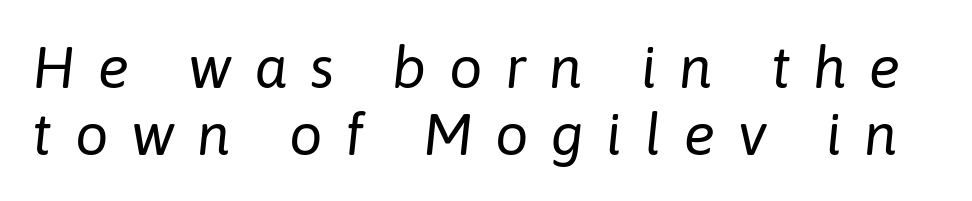
A light-to-regular cut is what we see here. The gaps between neighbouring characters are conspicuously large. Regarding leading, the lines here are crowded together. The zone under the glyphs is completely vacant. Slanted lettering throughout.
